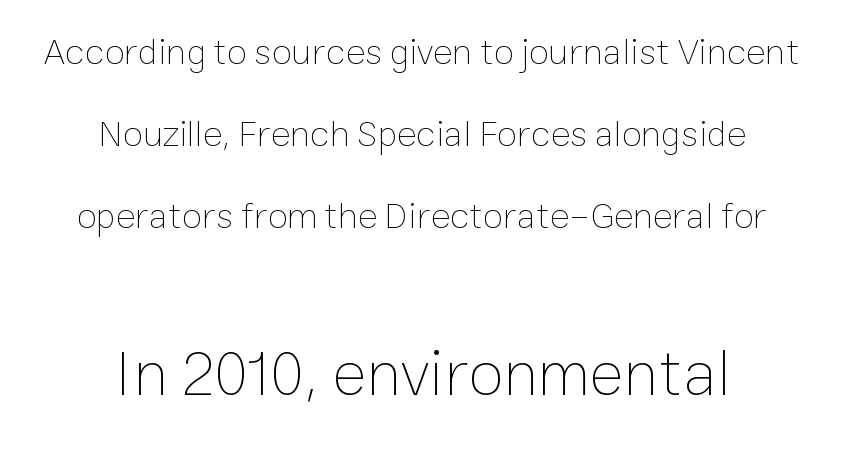
The image shows 65 px thin type, upright; set centered, loose line spacing (2.22x), normal letter spacing, not underlined; the second (bottom) block is 1.76x larger; low stroke contrast and a medium x-height.
